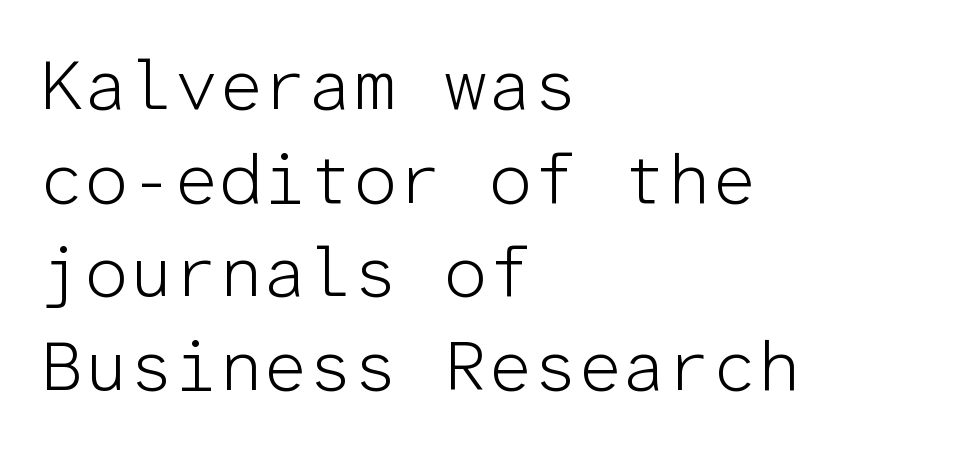
The image shows 71 px light sans-serif type, upright, monospaced; set left-aligned, normal line spacing (1.32x), normal letter spacing, not underlined; low stroke contrast and a medium x-height.
